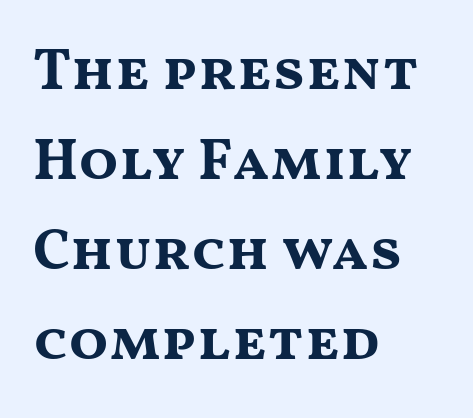
Q: Is the text bold? A: Yes.
Q: Is the text italic (slanted)? A: No, it is upright.
Q: Is the typeface a serif or a sans-serif typeface? A: Sans-serif.
Q: Is the text underlined? A: No.
Q: How is the paragraph aligned? A: Left-aligned.
Q: Is the spacing between letters normal or unusually wide? A: Normal.
Q: Is the spacing between lines tight, normal or loose? A: Normal.
Q: Width (condensed, normal, or wide)? A: Wide.
Q: Stroke contrast? A: Medium.
Q: x-height? A: Medium.
Q: Monospaced? A: No.
